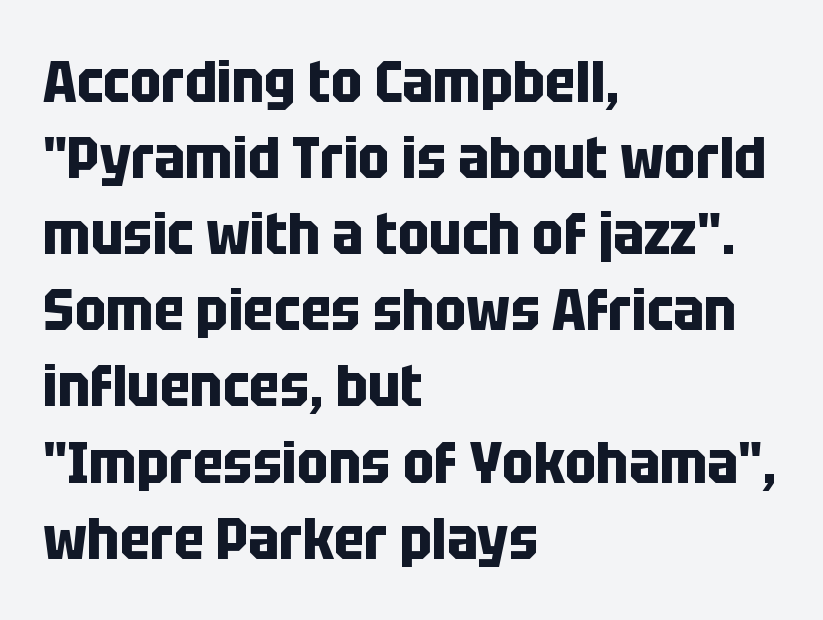
Q: Is the text bold? A: Yes.
Q: Is the text italic (slanted)? A: No, it is upright.
Q: Is the typeface a serif or a sans-serif typeface? A: Sans-serif.
Q: Is the text underlined? A: No.
Q: How is the paragraph aligned? A: Left-aligned.
Q: Is the spacing between letters normal or unusually wide? A: Normal.
Q: Is the spacing between lines tight, normal or loose? A: Normal.
Q: Width (condensed, normal, or wide)? A: Condensed.
Q: Stroke contrast? A: Low.
Q: x-height? A: Large.
Q: Monospaced? A: No.
